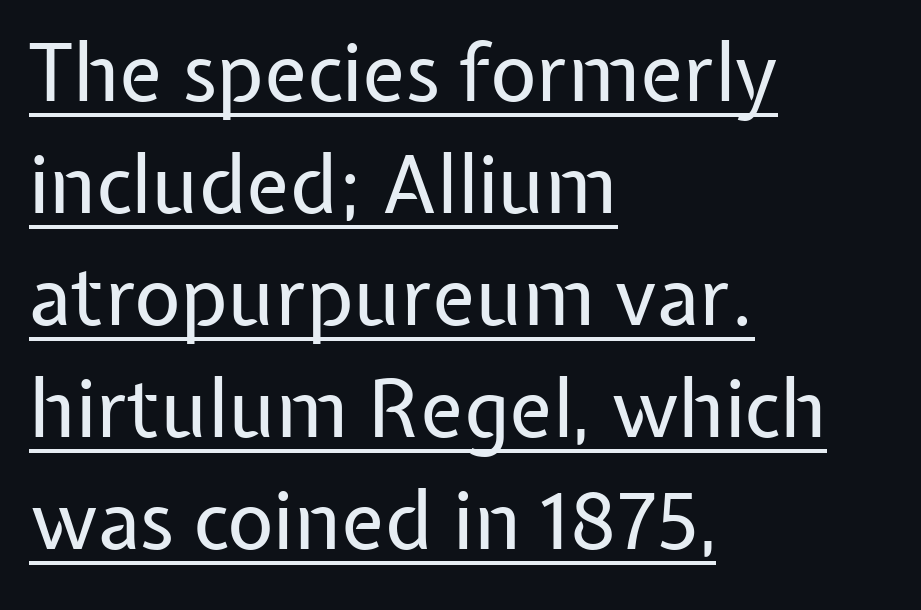
Short and long lines alike share a common starting point at left. Posture: straight, roman, zero tilt. A typesetter would label this face a sans. The leading is moderate, giving the passage an even texture. The line texture is even and compact thanks to regular tracking. Stems and bowls with no extra thickness — not bold.
